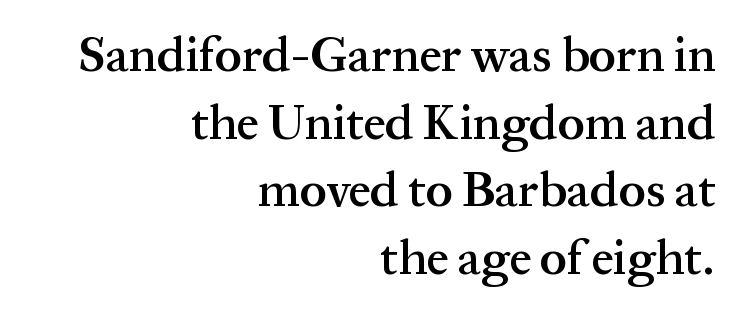
No word sits above an underline. Caption: standard tracking, unaltered. The letters stand upright; this is a roman face. This sample uses a serif face. Looks like regular typesetting: each glyph gets only the width it needs.
